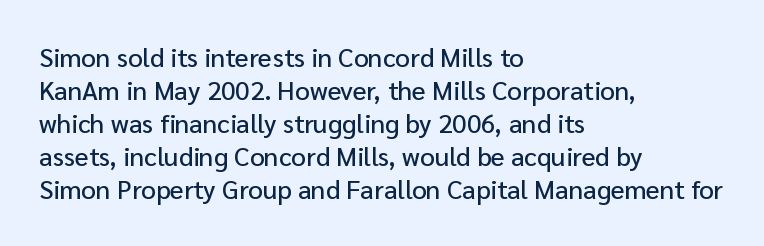
{"italic": "no", "underline": "no", "align": "left", "line_spacing": "normal", "line_spacing_ratio": 1.27, "letter_spacing": "normal", "letter_spacing_em": 0.0, "glyph_px": 26}
